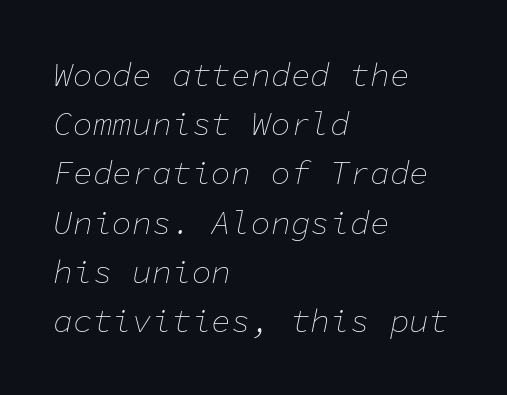
Q: Is the text bold? A: No.
Q: Is the text italic (slanted)? A: Yes, it leans right by about 11 degrees.
Q: Is the text underlined? A: No.
Q: How is the paragraph aligned? A: Left-aligned.
Q: Is the spacing between letters normal or unusually wide? A: Normal.
Q: Is the spacing between lines tight, normal or loose? A: Normal.
Q: Width (condensed, normal, or wide)? A: Normal.
Q: Stroke contrast? A: Low.
Q: x-height? A: Medium.
Q: Monospaced? A: Yes.
